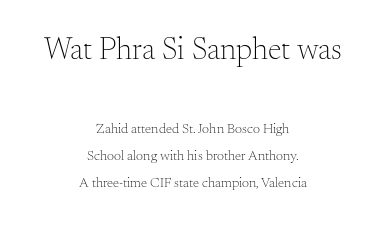
{"serif": "yes", "italic": "no", "bold": "no", "weight": "light", "width": "normal", "stroke_contrast": "medium", "x_height": "small", "monospaced": "no", "underline": "no", "align": "center", "line_spacing": "loose", "line_spacing_ratio": 1.96, "letter_spacing": "normal", "letter_spacing_em": 0.0, "larger_block": "first", "size_ratio": 2.21, "glyph_px": 31}
